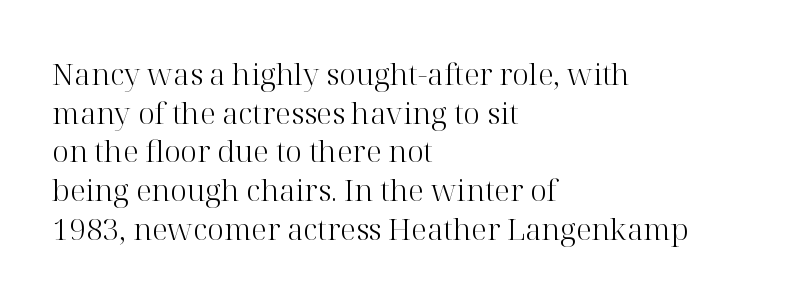
Q: Is the text bold? A: No.
Q: Is the text italic (slanted)? A: No, it is upright.
Q: Is the typeface a serif or a sans-serif typeface? A: Serif.
Q: Is the text underlined? A: No.
Q: How is the paragraph aligned? A: Left-aligned.
Q: Is the spacing between letters normal or unusually wide? A: Normal.
Q: Is the spacing between lines tight, normal or loose? A: Normal.
Q: Width (condensed, normal, or wide)? A: Normal.
Q: Stroke contrast? A: High.
Q: x-height? A: Medium.
Q: Monospaced? A: No.
